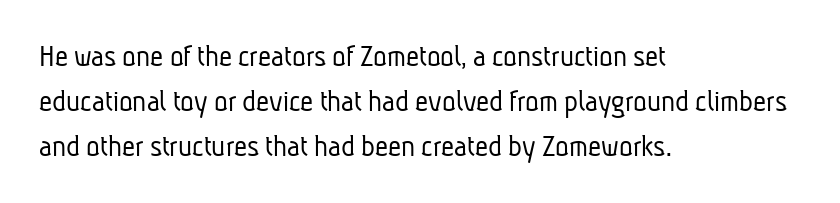
The image shows 32 px light, condensed sans-serif type; set left-aligned, normal line spacing (1.41x), normal letter spacing, not underlined; low stroke contrast and a medium x-height.
